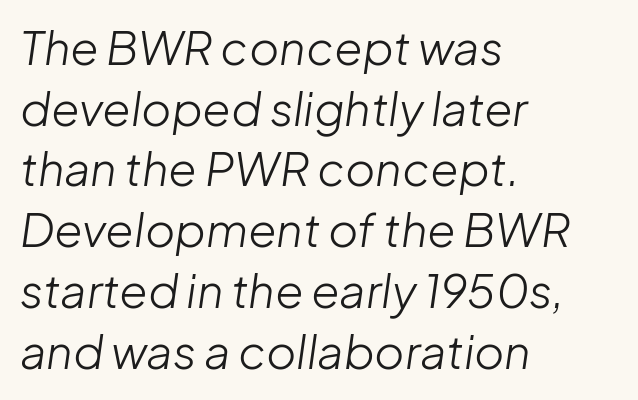
{"italic": "yes", "lean": "right", "slant_degrees": 8, "bold": "no", "weight": "light", "width": "normal", "stroke_contrast": "low", "x_height": "medium", "monospaced": "no", "underline": "no", "align": "left", "line_spacing": "normal", "line_spacing_ratio": 1.32, "letter_spacing": "normal", "letter_spacing_em": 0.0, "glyph_px": 46}
